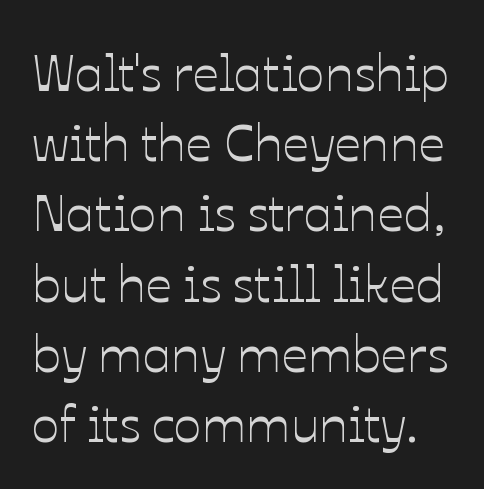
Q: Is the text italic (slanted)? A: No, it is upright.
Q: Is the text underlined? A: No.
Q: Is the spacing between letters normal or unusually wide? A: Normal.
Q: Is the spacing between lines tight, normal or loose? A: Normal.
Q: Width (condensed, normal, or wide)? A: Normal.
Q: Stroke contrast? A: Low.
Q: x-height? A: Medium.
Q: Monospaced? A: No.
